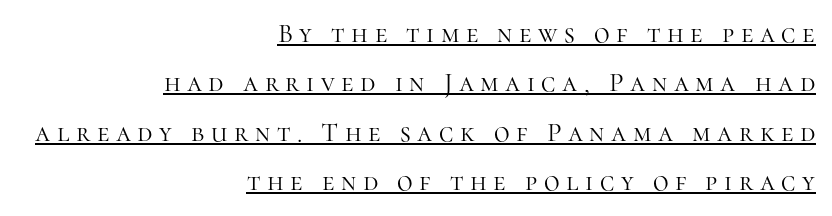
The image shows 27 px text type, upright; set right-aligned, line spacing 1.83x, unusually wide letter spacing (+0.24 em), underlined.
